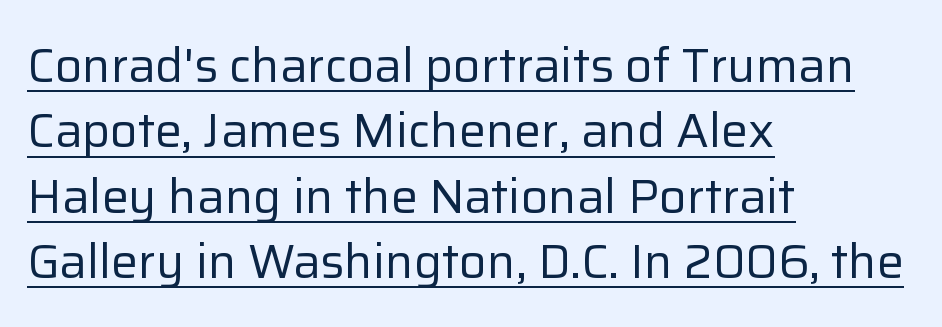
{"serif": "no", "italic": "no", "bold": "no", "weight": "regular", "width": "normal", "stroke_contrast": "low", "x_height": "medium", "monospaced": "no", "underline": "yes", "align": "left", "line_spacing": "normal", "line_spacing_ratio": 1.36, "letter_spacing": "normal", "letter_spacing_em": 0.0, "glyph_px": 48}
